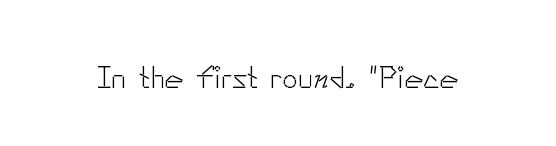
Q: Is the text bold? A: No.
Q: Is the text italic (slanted)? A: No, it is upright.
Q: Is the typeface a serif or a sans-serif typeface? A: Sans-serif.
Q: Is the text underlined? A: No.
Q: Is the spacing between letters normal or unusually wide? A: Normal.
Q: Width (condensed, normal, or wide)? A: Normal.
Q: Stroke contrast? A: Low.
Q: x-height? A: Small.
Q: Monospaced? A: No.
